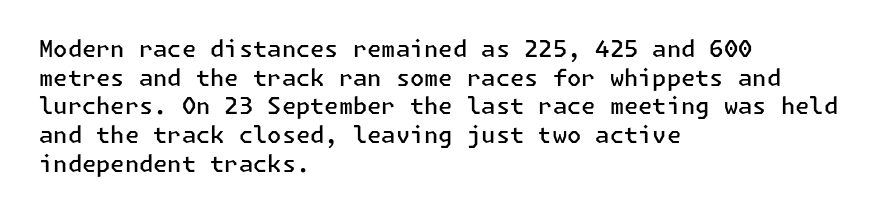
The specimen omits any rule beneath the text block's lines. The type sits square on the baseline with zero lean. This block has exactly the height ordinary leading produces. Does extra space separate the letters? No, they use regular spacing.
